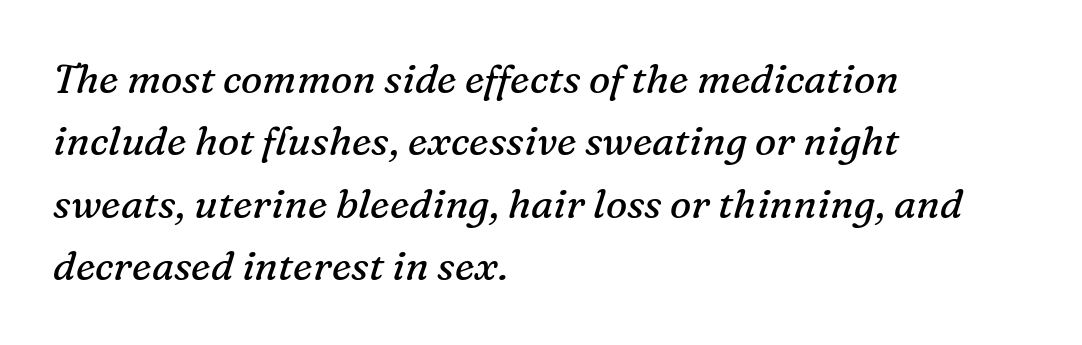
Q: Is the text bold? A: No.
Q: Is the text italic (slanted)? A: Yes, it leans right by about 16 degrees.
Q: Is the typeface a serif or a sans-serif typeface? A: Serif.
Q: Is the text underlined? A: No.
Q: How is the paragraph aligned? A: Left-aligned.
Q: Is the spacing between letters normal or unusually wide? A: Normal.
Q: Is the spacing between lines tight, normal or loose? A: Normal.
Q: Width (condensed, normal, or wide)? A: Normal.
Q: Stroke contrast? A: Medium.
Q: x-height? A: Medium.
Q: Monospaced? A: No.
